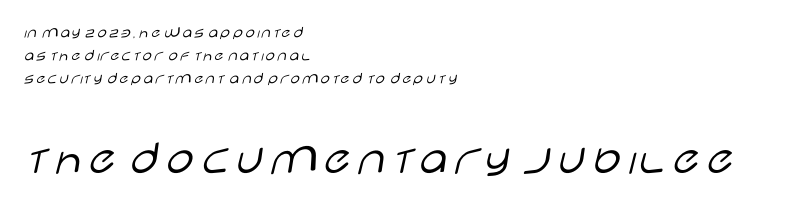
Q: Is the text bold? A: No.
Q: Is the text italic (slanted)? A: Yes.
Q: Is the typeface a serif or a sans-serif typeface? A: Sans-serif.
Q: Is the text underlined? A: No.
Q: How is the paragraph aligned? A: Left-aligned.
Q: Is the spacing between letters normal or unusually wide? A: Normal.
Q: Is the spacing between lines tight, normal or loose? A: Normal.
Q: Which block of text is set in a larger size, the first (top) or the second (bottom)? A: The second (bottom) one.
Q: Width (condensed, normal, or wide)? A: Wide.
Q: Stroke contrast? A: Low.
Q: x-height? A: Large.
Q: Monospaced? A: No.
